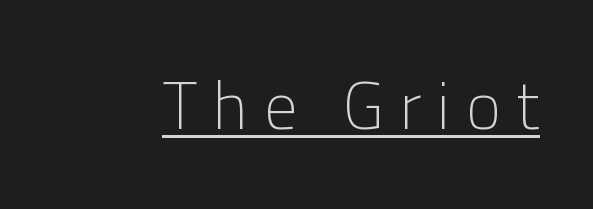
Q: Is the text bold? A: No.
Q: Is the text italic (slanted)? A: No, it is upright.
Q: Is the typeface a serif or a sans-serif typeface? A: Sans-serif.
Q: Is the text underlined? A: Yes.
Q: Is the spacing between letters normal or unusually wide? A: Unusually wide.
Q: Width (condensed, normal, or wide)? A: Normal.
Q: Stroke contrast? A: Low.
Q: x-height? A: Medium.
Q: Monospaced? A: No.
